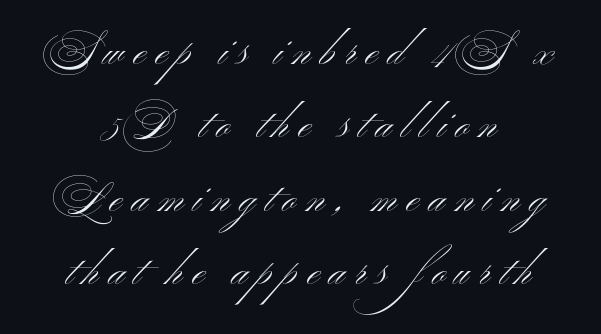
The image shows 42 px light, wide sans-serif type; set centered, line spacing 1.75x, unusually wide letter spacing (+0.24 em), not underlined; medium stroke contrast and a small x-height.
